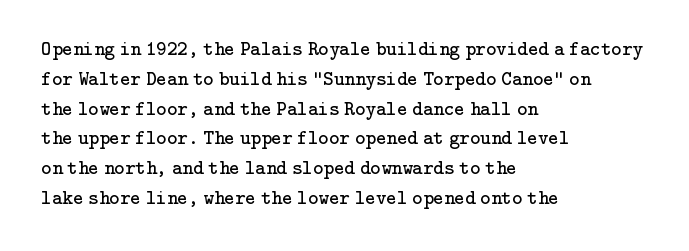
Q: Is the text bold? A: No.
Q: Is the text italic (slanted)? A: No, it is upright.
Q: Is the text underlined? A: No.
Q: How is the paragraph aligned? A: Left-aligned.
Q: Is the spacing between letters normal or unusually wide? A: Normal.
Q: Is the spacing between lines tight, normal or loose? A: Normal.
